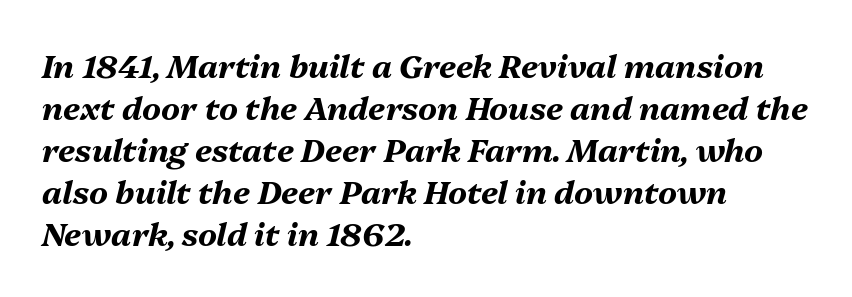
Q: Is the text bold? A: Yes.
Q: Is the text italic (slanted)? A: Yes, it leans right by about 13 degrees.
Q: Is the text underlined? A: No.
Q: How is the paragraph aligned? A: Left-aligned.
Q: Is the spacing between letters normal or unusually wide? A: Normal.
Q: Is the spacing between lines tight, normal or loose? A: Normal.
Q: Width (condensed, normal, or wide)? A: Normal.
Q: Stroke contrast? A: Medium.
Q: x-height? A: Medium.
Q: Monospaced? A: No.
